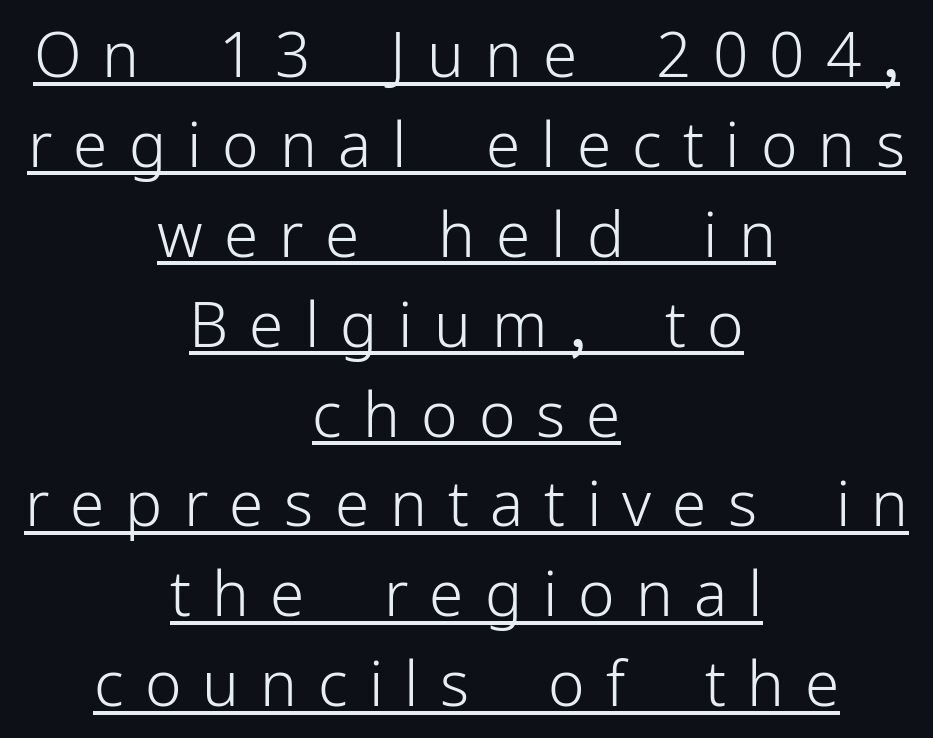
Q: Is the text bold? A: No.
Q: Is the text italic (slanted)? A: No, it is upright.
Q: Is the typeface a serif or a sans-serif typeface? A: Sans-serif.
Q: Is the text underlined? A: Yes.
Q: How is the paragraph aligned? A: Centered.
Q: Is the spacing between letters normal or unusually wide? A: Unusually wide.
Q: Is the spacing between lines tight, normal or loose? A: Normal.
Q: Width (condensed, normal, or wide)? A: Normal.
Q: Stroke contrast? A: Low.
Q: x-height? A: Medium.
Q: Monospaced? A: No.
